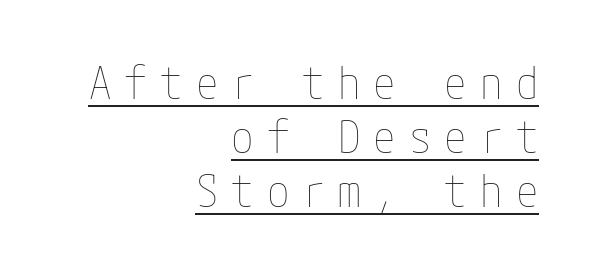
Q: Is the text bold? A: No.
Q: Is the text italic (slanted)? A: No, it is upright.
Q: Is the text underlined? A: Yes.
Q: How is the paragraph aligned? A: Right-aligned.
Q: Is the spacing between letters normal or unusually wide? A: Unusually wide.
Q: Width (condensed, normal, or wide)? A: Condensed.
Q: Stroke contrast? A: Low.
Q: x-height? A: Medium.
